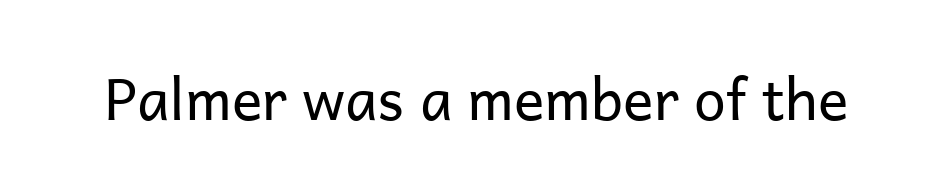
Q: Is the text bold? A: No.
Q: Is the text italic (slanted)? A: No, it is upright.
Q: Is the typeface a serif or a sans-serif typeface? A: Sans-serif.
Q: Is the text underlined? A: No.
Q: Is the spacing between letters normal or unusually wide? A: Normal.
Q: Width (condensed, normal, or wide)? A: Normal.
Q: Stroke contrast? A: Low.
Q: x-height? A: Medium.
Q: Monospaced? A: No.
